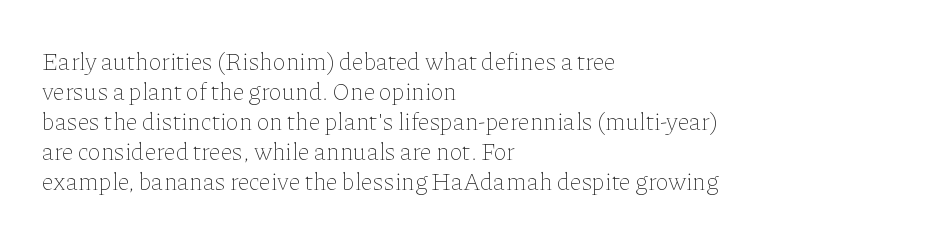
Stem width sits at or under what a default text font uses. Rendered with straight, roman letterforms. In CSS terms this would be text-align: left. Is the letter spacing exaggerated? No — it looks like the ordinary default.
